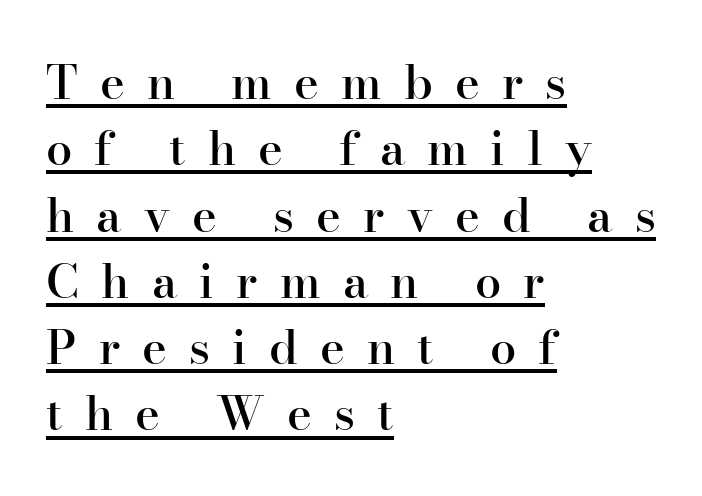
{"serif": "yes", "italic": "no", "bold": "semi", "weight": "semibold", "width": "normal", "stroke_contrast": "high", "x_height": "small", "monospaced": "no", "underline": "yes", "align": "left", "line_spacing": "normal", "line_spacing_ratio": 1.41, "letter_spacing": "wide", "letter_spacing_em": 0.47, "glyph_px": 47}
